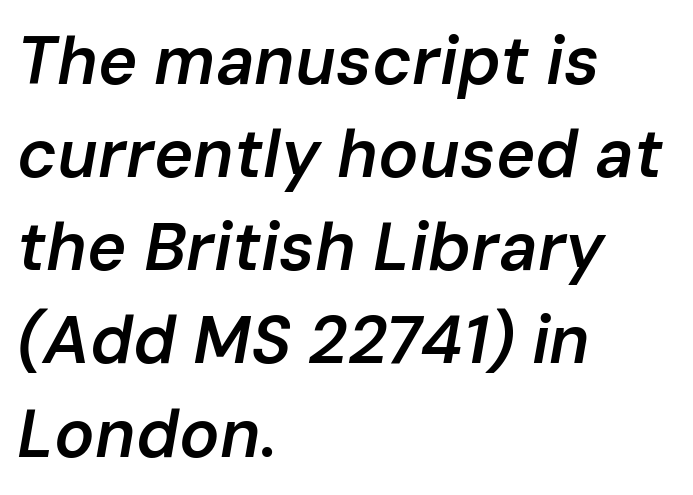
The gaps between neighbouring characters are ordinary and unremarkable. In CSS terms this would be text-align: left. Each glyph is drawn with semibold strokes, heavier than normal yet not fully bold. Honestly, the row spacing looks completely unremarkable.
